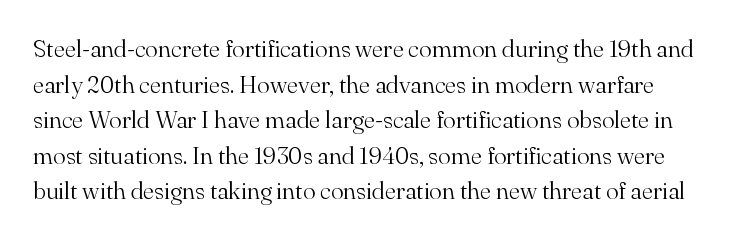
The image shows 24 px text type, upright; set normal line spacing (1.48x), normal letter spacing, not underlined.
